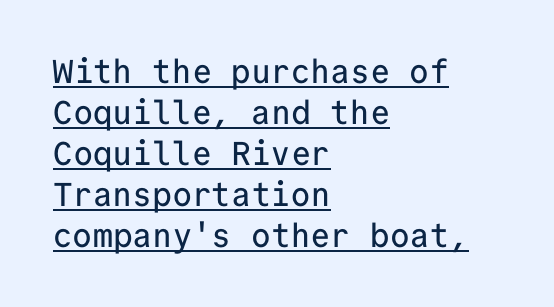
Q: Is the text italic (slanted)? A: No, it is upright.
Q: Is the typeface a serif or a sans-serif typeface? A: Sans-serif.
Q: Is the text underlined? A: Yes.
Q: How is the paragraph aligned? A: Left-aligned.
Q: Is the spacing between letters normal or unusually wide? A: Normal.
Q: Width (condensed, normal, or wide)? A: Normal.
Q: Stroke contrast? A: Low.
Q: x-height? A: Medium.
Q: Monospaced? A: Yes.
